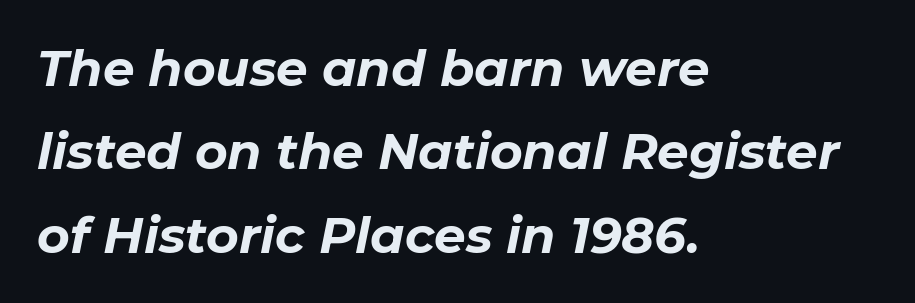
Regarding leading, the lines here are spaced in the standard way. In terms of letterspacing, this is plain default setting. Reading down the block, your eye returns to a fixed left position each line. The glyphs are unaccompanied by any horizontal stroke below them. The whole block is typeset with a tilt. A dark, heavy texture on the line: the type is bold.
